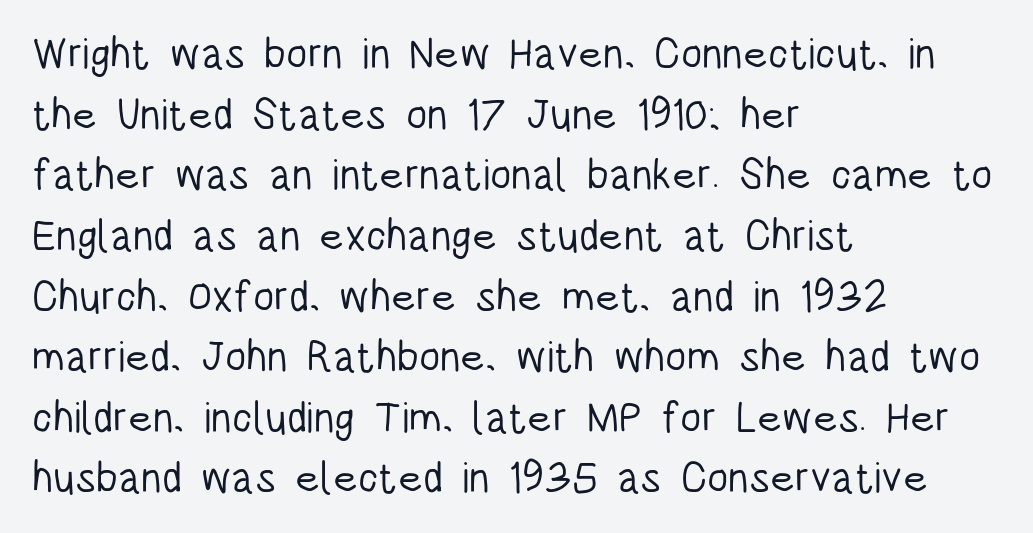
The image shows 43 px light, condensed sans-serif type, upright; set left-aligned, normal line spacing (1.41x), normal letter spacing, not underlined; low stroke contrast and a large x-height.
